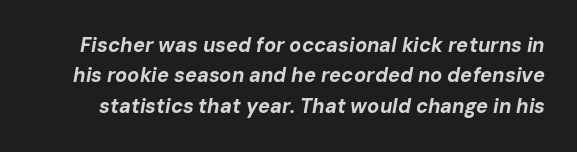
Q: Is the text bold? A: Yes.
Q: Is the text italic (slanted)? A: Yes, it leans right by about 10 degrees.
Q: Is the text underlined? A: No.
Q: Is the spacing between letters normal or unusually wide? A: Normal.
Q: Is the spacing between lines tight, normal or loose? A: Normal.
